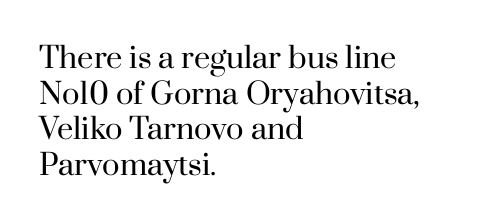
{"serif": "yes", "italic": "no", "bold": "no", "weight": "regular", "width": "normal", "stroke_contrast": "high", "x_height": "small", "monospaced": "no", "underline": "no", "align": "left", "line_spacing_ratio": 1.23, "letter_spacing": "normal", "letter_spacing_em": 0.0, "glyph_px": 29}
